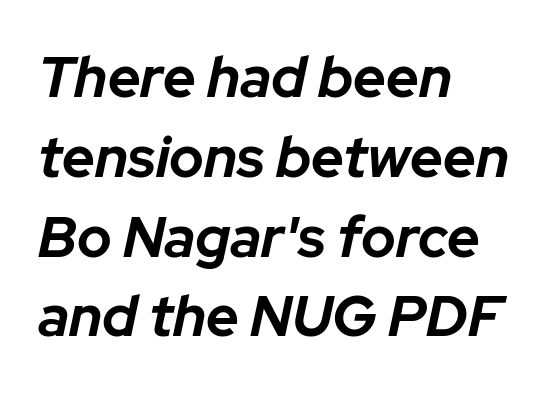
The image shows 57 px bold type, italic (leaning right); set left-aligned, normal line spacing (1.4x), normal letter spacing, not underlined; low stroke contrast and a medium x-height.
